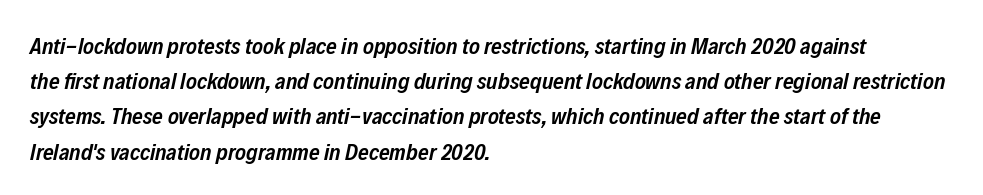
Heft: intermediate — a semibold. The ragged edge is on the right, which tells us the setting is flush left. Evenly set lines give the paragraph a standard silhouette. The specimen omits any rule beneath the text block's lines.
